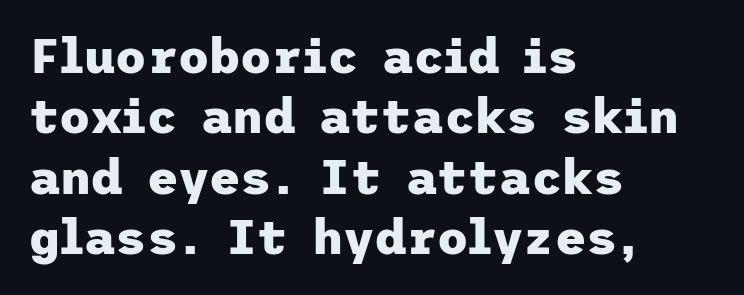
{"serif": "no", "italic": "no", "bold": "yes", "weight": "heavy", "width": "normal", "stroke_contrast": "low", "x_height": "medium", "underline": "no", "align": "left", "line_spacing": "normal", "line_spacing_ratio": 1.26, "letter_spacing": "normal", "letter_spacing_em": 0.0, "glyph_px": 48}
